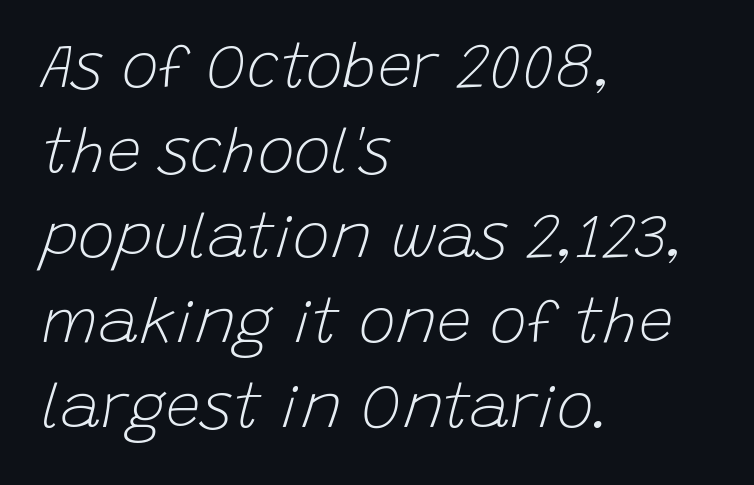
{"italic": "yes", "lean": "right", "slant_degrees": 15, "bold": "no", "weight": "light", "width": "normal", "stroke_contrast": "low", "x_height": "large", "monospaced": "no", "underline": "no", "align": "left", "line_spacing": "normal", "line_spacing_ratio": 1.37, "letter_spacing": "normal", "letter_spacing_em": 0.0, "glyph_px": 62}
